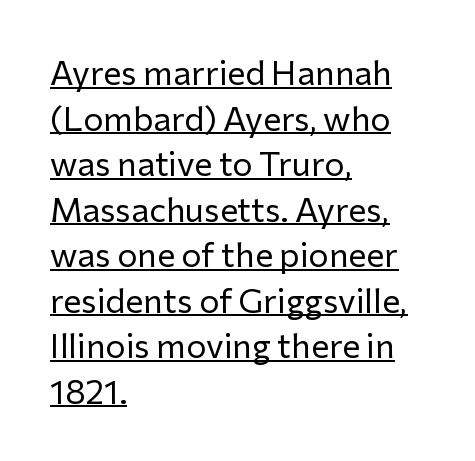
Q: Is the text bold? A: No.
Q: Is the text italic (slanted)? A: No, it is upright.
Q: Is the typeface a serif or a sans-serif typeface? A: Sans-serif.
Q: Is the text underlined? A: Yes.
Q: How is the paragraph aligned? A: Left-aligned.
Q: Is the spacing between letters normal or unusually wide? A: Normal.
Q: Is the spacing between lines tight, normal or loose? A: Normal.
Q: Width (condensed, normal, or wide)? A: Normal.
Q: Stroke contrast? A: Low.
Q: x-height? A: Medium.
Q: Monospaced? A: No.
